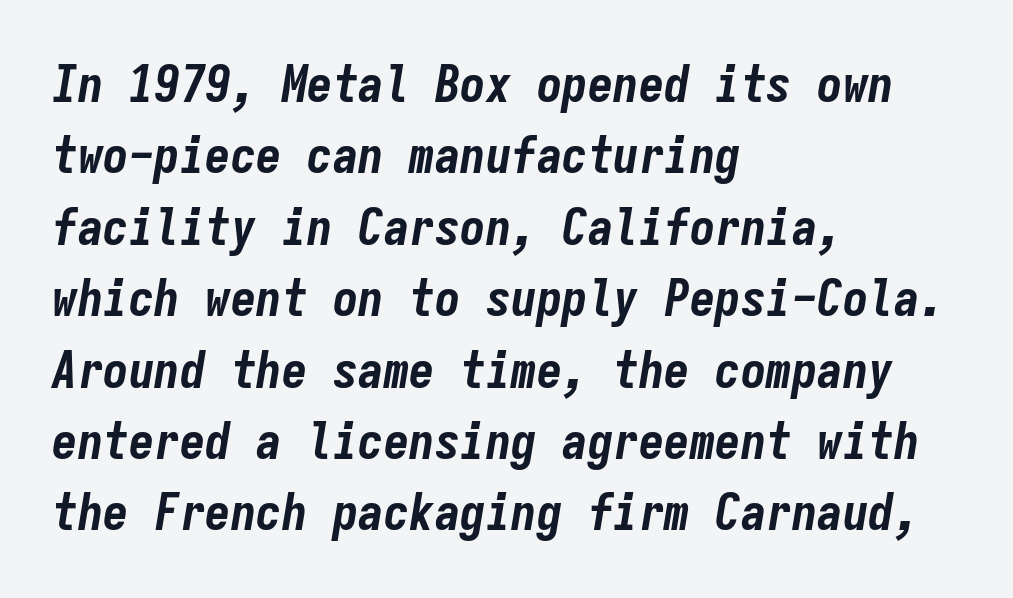
Left-aligned paragraph, ragged on the right. The face used here has a pronounced slope to its letters. Line spacing here is normal. A typesetter would call this zero additional tracking. Looks like terminal output: every glyph gets an equal slot. Pretty heavy lettering here — definitely bold.
